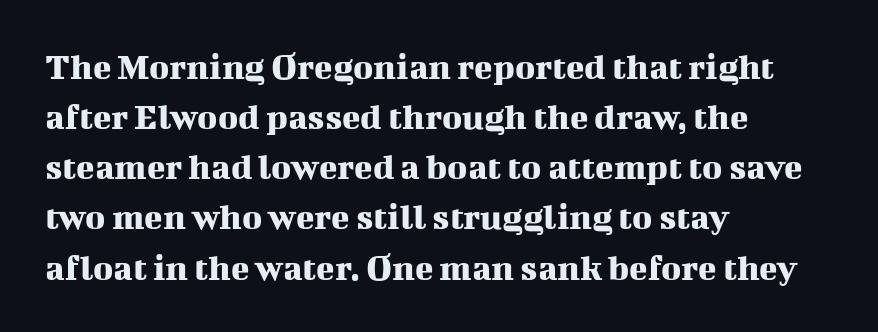
Q: Is the text italic (slanted)? A: No, it is upright.
Q: Is the typeface a serif or a sans-serif typeface? A: Serif.
Q: Is the text underlined? A: No.
Q: How is the paragraph aligned? A: Left-aligned.
Q: Is the spacing between letters normal or unusually wide? A: Normal.
Q: Is the spacing between lines tight, normal or loose? A: Normal.
Q: Width (condensed, normal, or wide)? A: Normal.
Q: Stroke contrast? A: Medium.
Q: x-height? A: Medium.
Q: Monospaced? A: No.
